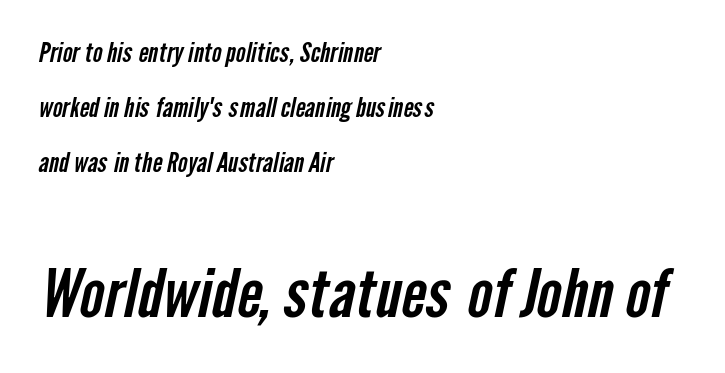
{"serif": "no", "width": "condensed", "stroke_contrast": "low", "x_height": "medium", "monospaced": "no", "underline": "no", "align": "left", "line_spacing": "loose", "line_spacing_ratio": 2.11, "letter_spacing": "normal", "letter_spacing_em": 0.0, "larger_block": "second", "size_ratio": 2.54, "glyph_px": 66}
